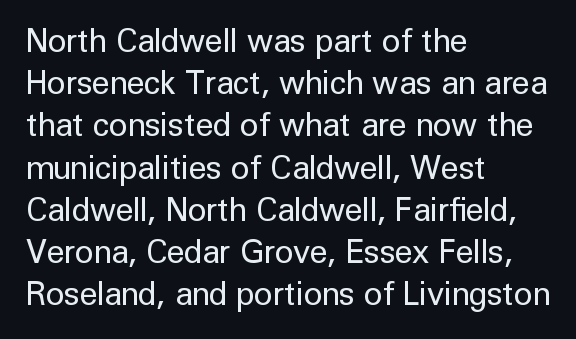
{"serif": "no", "italic": "no", "bold": "no", "weight": "regular", "width": "normal", "stroke_contrast": "low", "x_height": "medium", "monospaced": "no", "underline": "no", "align": "left", "line_spacing": "normal", "line_spacing_ratio": 1.32, "letter_spacing": "normal", "letter_spacing_em": 0.0, "glyph_px": 32}
